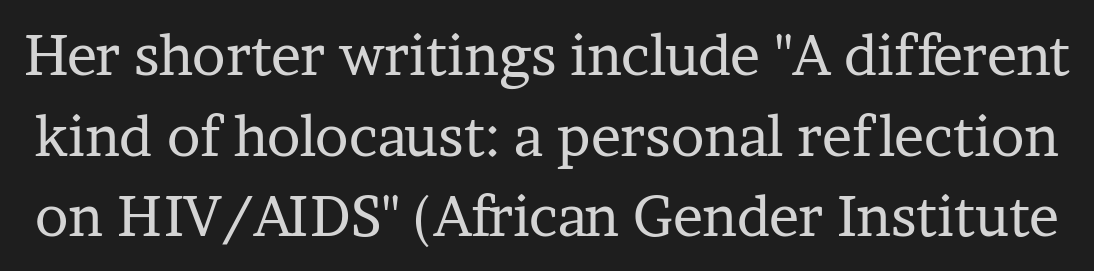
These lines sit exactly where default settings would place them. Ascenders rise straight up at ninety degrees. Is this a fixed-width face? No — the glyphs have proportional, varying widths. Glyph-to-glyph distance matches everyday printed text. The characters are drawn with everyday or finer stroke widths.
